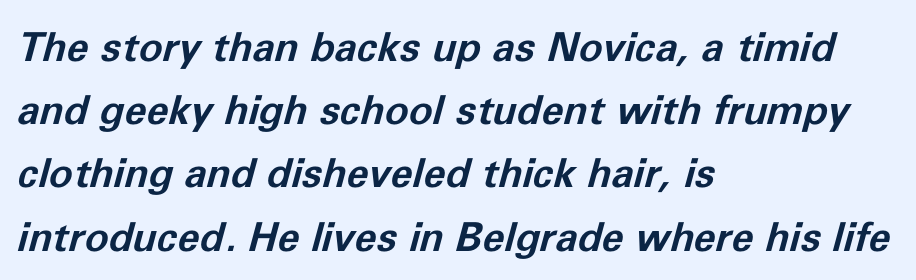
The image shows 40 px bold type, italic (leaning right); set left-aligned, normal line spacing (1.58x), normal letter spacing, not underlined; low stroke contrast and a medium x-height.
